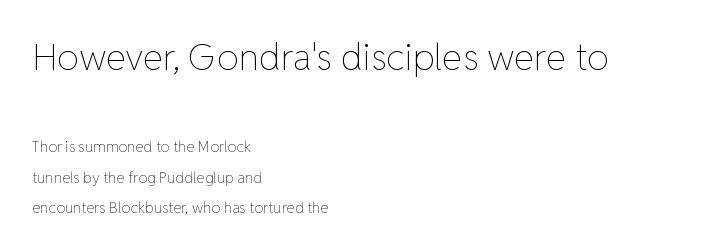
The image shows 37 px thin type, upright; set left-aligned, loose line spacing (2.02x), normal letter spacing, not underlined; the first (top) block is 2.47x larger; low stroke contrast and a medium x-height.
